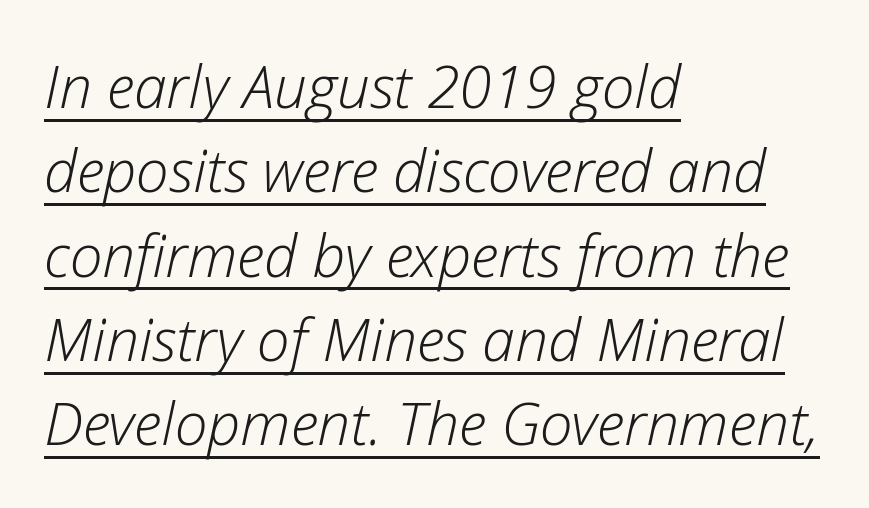
The font is comparable to plain body text, perhaps lighter. Designer's note — italics engaged. These lines are rendered in a variable-pitch font. Students, observe the line beneath the letters — that is underlining. Does extra space separate the letters? No, they use regular spacing. The designer left line spacing at the default.
